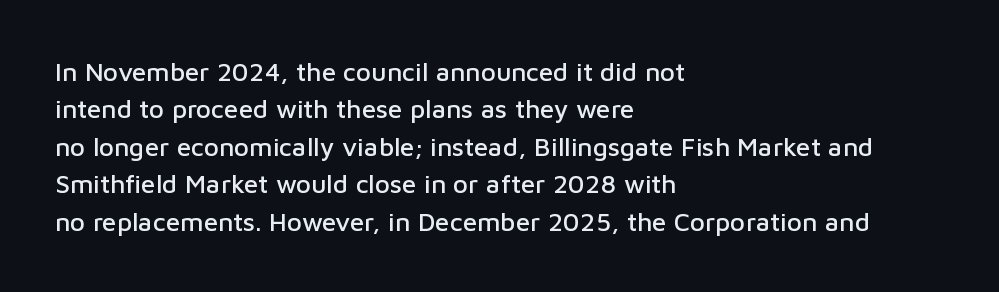
Q: Is the text italic (slanted)? A: No, it is upright.
Q: Is the text underlined? A: No.
Q: How is the paragraph aligned? A: Left-aligned.
Q: Is the spacing between letters normal or unusually wide? A: Normal.
Q: Is the spacing between lines tight, normal or loose? A: Normal.
